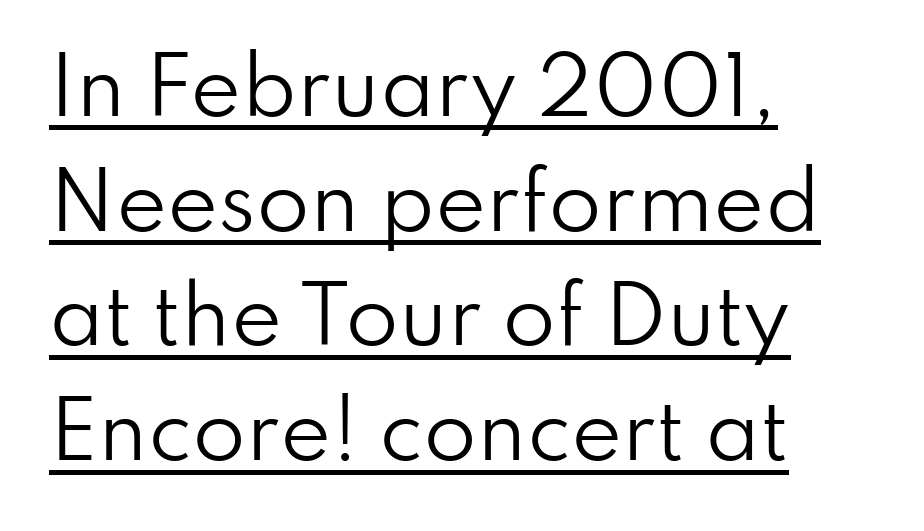
Tracking value appears to be zero — textbook default spacing. The lines in this sample share a left origin and differ only in where they stop. The string is rendered with underlining switched on. You can tell from the bare stems that sans-serif type was used.
